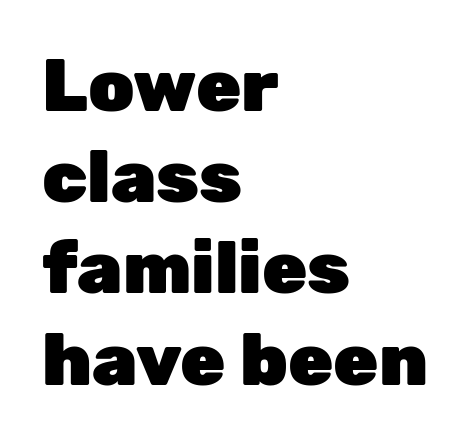
The passage shown is emphatically bold. This is the regular roman posture of the typeface. Letterform terminals end flat and unadorned throughout the passage. Summary of vertical rhythm: regular, with standard interline spacing.
